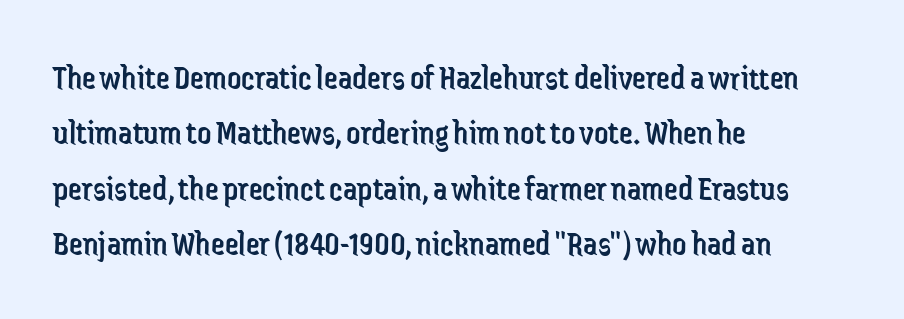
Q: Is the text bold? A: No.
Q: Is the text italic (slanted)? A: No, it is upright.
Q: Is the typeface a serif or a sans-serif typeface? A: Sans-serif.
Q: Is the text underlined? A: No.
Q: How is the paragraph aligned? A: Left-aligned.
Q: Is the spacing between letters normal or unusually wide? A: Normal.
Q: Is the spacing between lines tight, normal or loose? A: Normal.
Q: Width (condensed, normal, or wide)? A: Condensed.
Q: Stroke contrast? A: Low.
Q: x-height? A: Medium.
Q: Monospaced? A: No.
